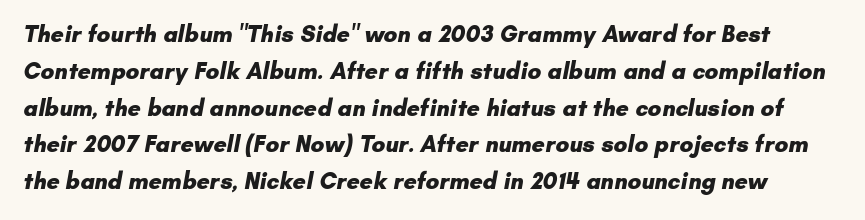
The image shows 23 px bold type; set normal line spacing (1.6x), normal letter spacing, not underlined.
